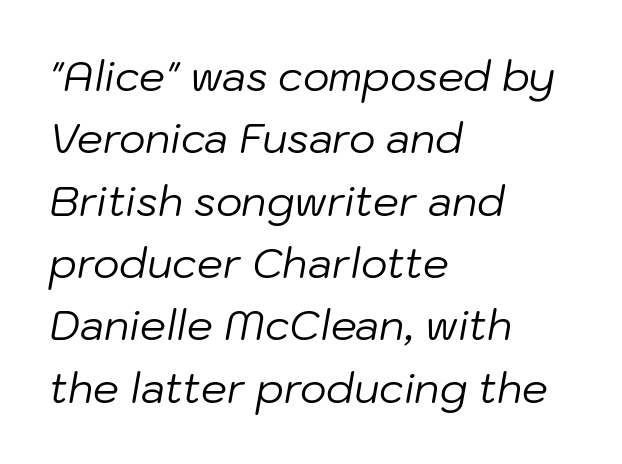
{"italic": "yes", "lean": "right", "slant_degrees": 10, "bold": "no", "weight": "regular", "width": "normal", "stroke_contrast": "low", "x_height": "medium", "monospaced": "no", "underline": "no", "align": "left", "line_spacing": "normal", "line_spacing_ratio": 1.52, "letter_spacing": "normal", "letter_spacing_em": 0.0, "glyph_px": 41}
